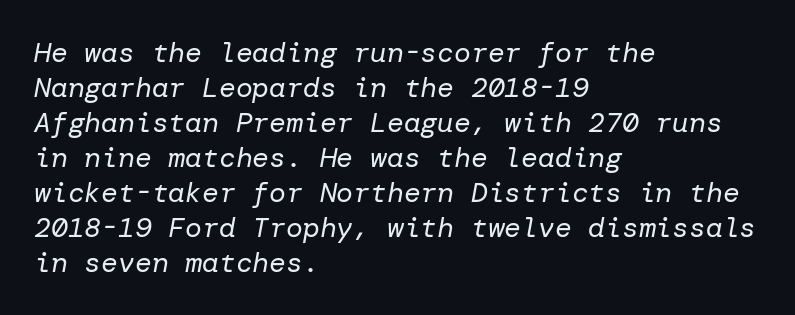
The image shows 28 px regular-weight type, italic (leaning right); set left-aligned, normal line spacing (1.25x), normal letter spacing, not underlined; low stroke contrast and a medium x-height.
